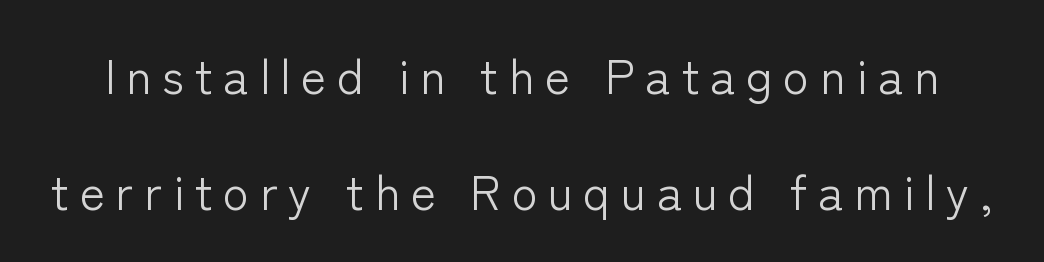
The letters carry no serifs — their stems end cleanly without finishing strokes. Whoever set this chose breathing room over compactness in the vertical rhythm. This is roman type, the default non-slanted kind. The rendering uses natural spacing where letterforms have individual widths. This sample uses expanded letter spacing, leaving extra air between glyphs.
